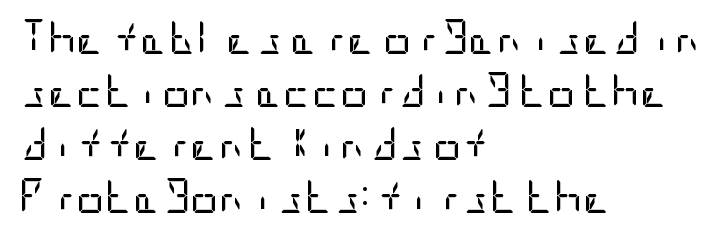
The image shows 35 px regular-weight, condensed sans-serif type, upright; set left-aligned, normal line spacing (1.51x), normal letter spacing, not underlined; low stroke contrast and a large x-height.
